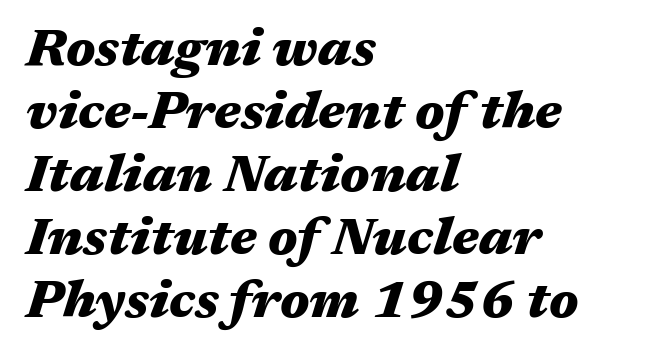
{"italic": "yes", "lean": "right", "slant_degrees": 17, "bold": "yes", "weight": "heavy", "width": "wide", "stroke_contrast": "medium", "x_height": "medium", "monospaced": "no", "underline": "no", "align": "left", "line_spacing_ratio": 1.21, "letter_spacing": "normal", "letter_spacing_em": 0.0, "glyph_px": 52}
